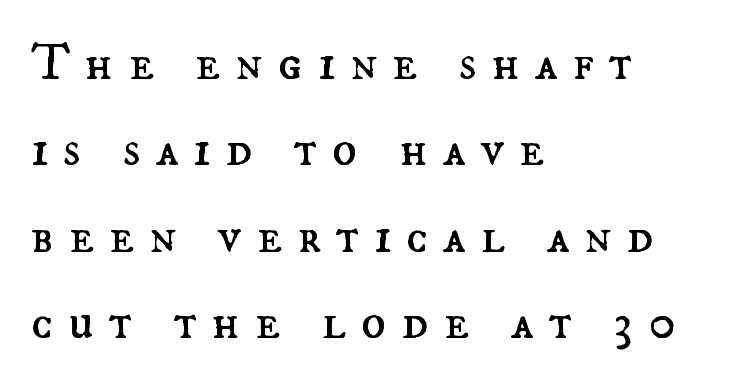
The typesetter chose a ragged-right arrangement here. The letters are spread apart with noticeably loose tracking. The font is comparable to plain body text, perhaps lighter. Ascenders rise straight up at ninety degrees.
